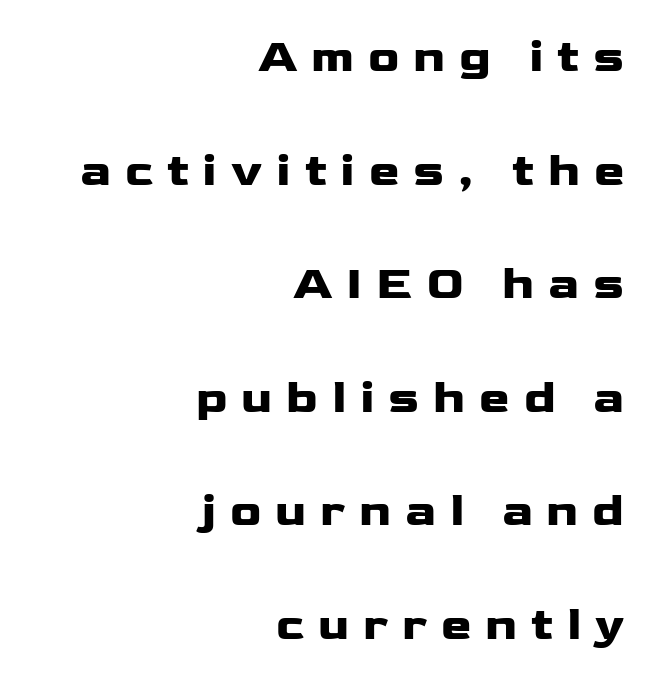
Q: Is the text bold? A: Yes.
Q: Is the text italic (slanted)? A: No, it is upright.
Q: Is the typeface a serif or a sans-serif typeface? A: Sans-serif.
Q: Is the text underlined? A: No.
Q: How is the paragraph aligned? A: Right-aligned.
Q: Is the spacing between letters normal or unusually wide? A: Unusually wide.
Q: Is the spacing between lines tight, normal or loose? A: Loose.
Q: Width (condensed, normal, or wide)? A: Wide.
Q: Stroke contrast? A: Low.
Q: x-height? A: Medium.
Q: Monospaced? A: No.
